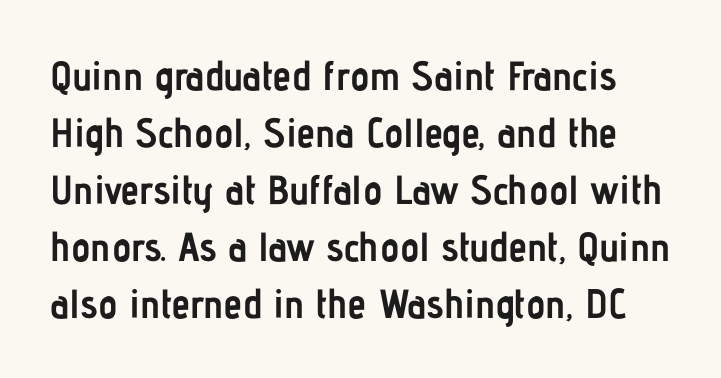
Q: Is the text bold? A: Yes.
Q: Is the text italic (slanted)? A: No, it is upright.
Q: Is the typeface a serif or a sans-serif typeface? A: Sans-serif.
Q: Is the text underlined? A: No.
Q: Is the spacing between letters normal or unusually wide? A: Normal.
Q: Is the spacing between lines tight, normal or loose? A: Normal.
Q: Width (condensed, normal, or wide)? A: Condensed.
Q: Stroke contrast? A: Low.
Q: x-height? A: Medium.
Q: Monospaced? A: No.
